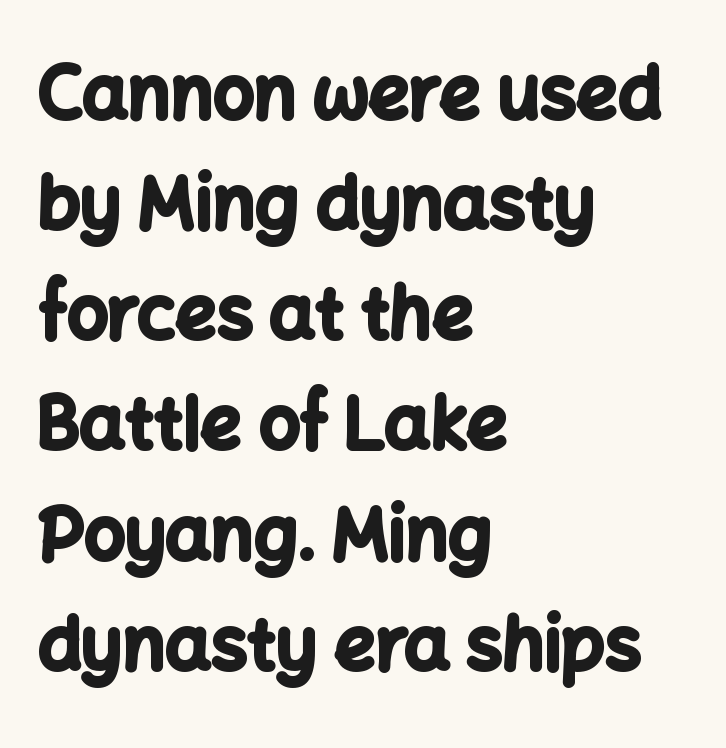
{"serif": "no", "italic": "no", "bold": "yes", "weight": "bold", "width": "normal", "stroke_contrast": "low", "x_height": "medium", "monospaced": "no", "underline": "no", "align": "left", "line_spacing": "normal", "line_spacing_ratio": 1.53, "letter_spacing": "normal", "letter_spacing_em": 0.0, "glyph_px": 72}
